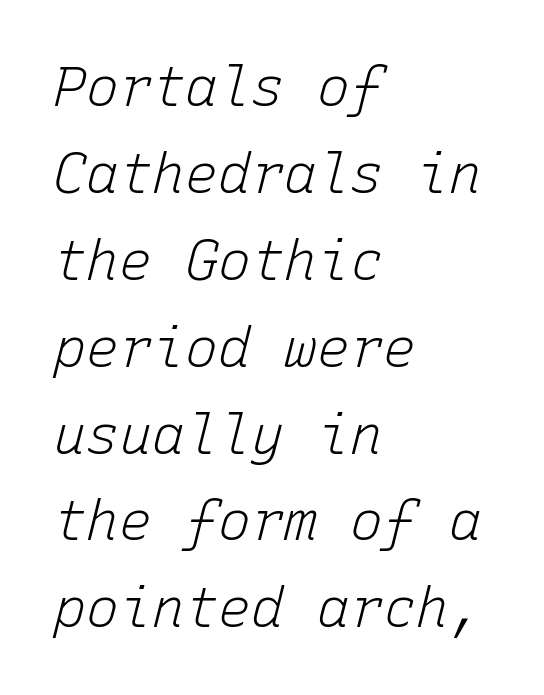
Q: Is the text bold? A: No.
Q: Is the text italic (slanted)? A: Yes, it leans right by about 15 degrees.
Q: Is the text underlined? A: No.
Q: How is the paragraph aligned? A: Left-aligned.
Q: Is the spacing between letters normal or unusually wide? A: Normal.
Q: Is the spacing between lines tight, normal or loose? A: Normal.
Q: Width (condensed, normal, or wide)? A: Normal.
Q: Stroke contrast? A: Low.
Q: x-height? A: Medium.
Q: Monospaced? A: Yes.
